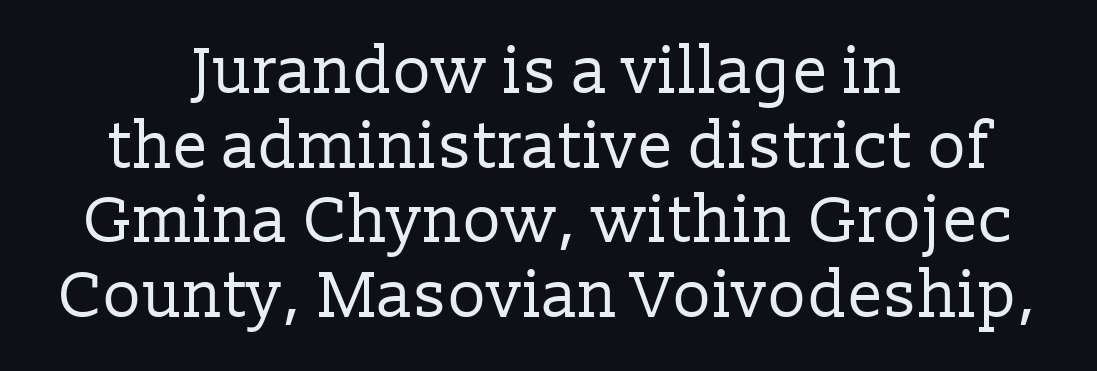
The image shows 65 px regular-weight serif type, upright; set centered, tight line spacing (1.15x), normal letter spacing, not underlined; low stroke contrast and a medium x-height.
